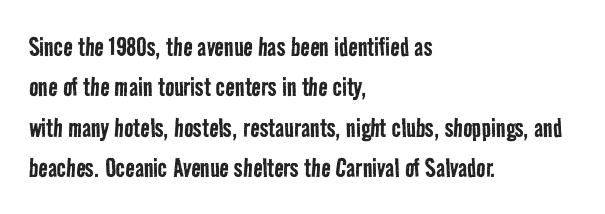
You could not count columns in this text — the font is proportionally spaced. Letters rest on an invisible, unmarked baseline. The lines are quadded left. The strokes are not fattened; the text isn't bold. The tracking reads as untouched default to a designer's eye. Observe the absence of serifs on each vertical stroke in this sample.
